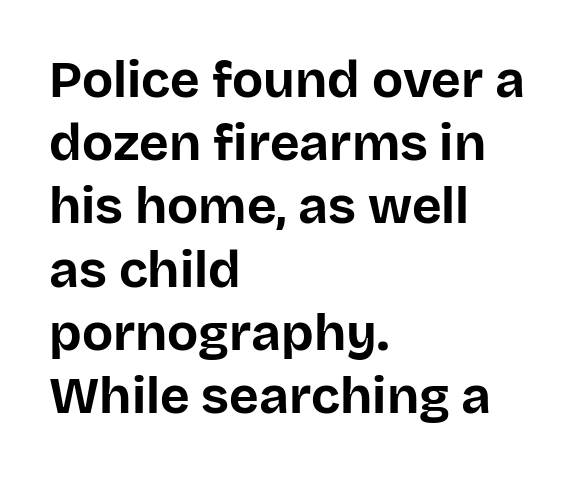
The image shows 51 px bold sans-serif type, upright; set left-aligned, line spacing 1.24x, normal letter spacing, not underlined; low stroke contrast and a large x-height.
